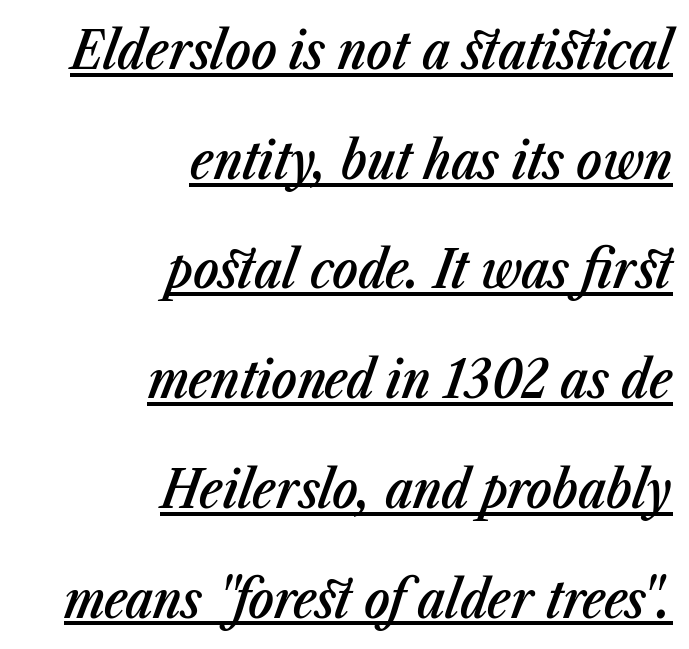
The image shows 53 px semibold, condensed type, italic (leaning right); set right-aligned, loose line spacing (2.07x), normal letter spacing, underlined; low stroke contrast and a medium x-height.
